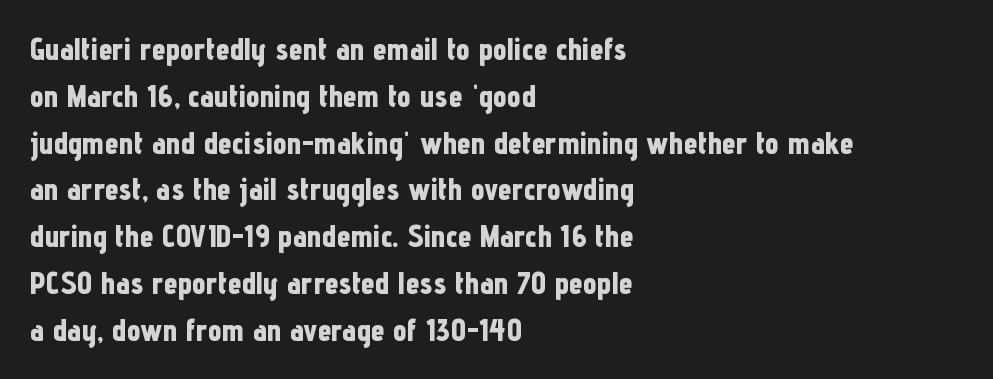
Q: Is the text bold? A: Yes.
Q: Is the text italic (slanted)? A: No, it is upright.
Q: Is the typeface a serif or a sans-serif typeface? A: Sans-serif.
Q: Is the text underlined? A: No.
Q: How is the paragraph aligned? A: Left-aligned.
Q: Is the spacing between letters normal or unusually wide? A: Normal.
Q: Is the spacing between lines tight, normal or loose? A: Normal.
Q: Width (condensed, normal, or wide)? A: Condensed.
Q: Stroke contrast? A: Low.
Q: x-height? A: Medium.
Q: Monospaced? A: No.
